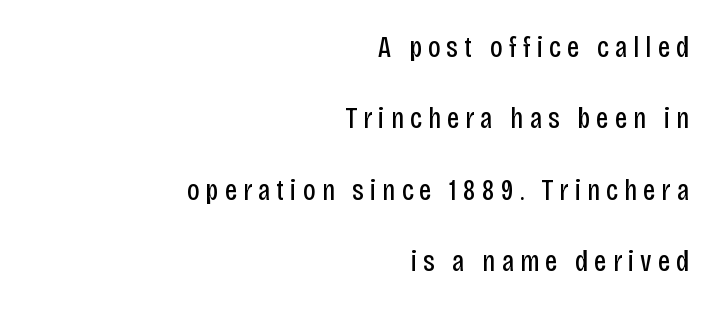
The image shows 30 px regular-weight, condensed sans-serif type, upright; set right-aligned, loose line spacing (2.38x), unusually wide letter spacing (+0.2 em), not underlined; low stroke contrast and a large x-height.
